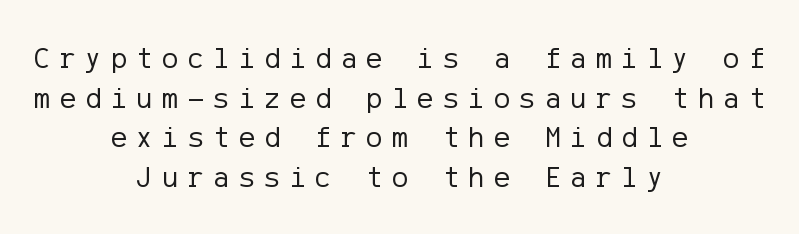
The image shows 30 px regular-weight sans-serif type, upright; set centered, normal line spacing (1.32x), unusually wide letter spacing (+0.32 em), not underlined; low stroke contrast and a medium x-height.
